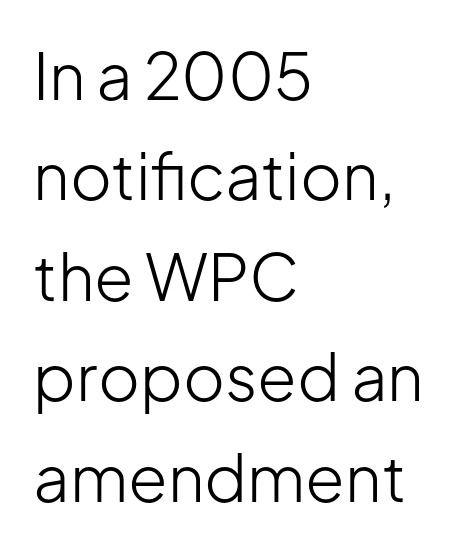
Q: Is the text bold? A: No.
Q: Is the text italic (slanted)? A: No, it is upright.
Q: Is the typeface a serif or a sans-serif typeface? A: Sans-serif.
Q: Is the text underlined? A: No.
Q: How is the paragraph aligned? A: Left-aligned.
Q: Is the spacing between letters normal or unusually wide? A: Normal.
Q: Is the spacing between lines tight, normal or loose? A: Normal.
Q: Width (condensed, normal, or wide)? A: Normal.
Q: Stroke contrast? A: Low.
Q: x-height? A: Medium.
Q: Monospaced? A: No.
